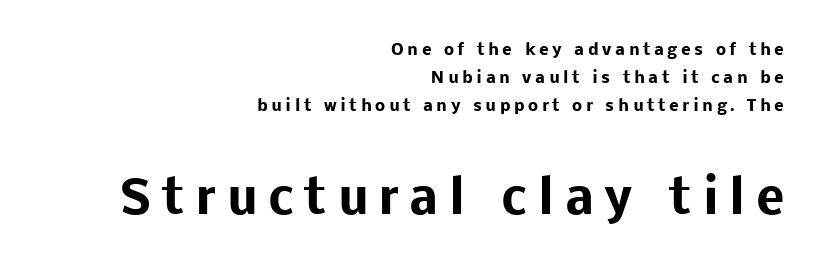
{"serif": "no", "italic": "no", "bold": "yes", "weight": "heavy", "width": "normal", "stroke_contrast": "low", "x_height": "medium", "monospaced": "no", "underline": "no", "align": "right", "line_spacing_ratio": 1.75, "letter_spacing": "wide", "letter_spacing_em": 0.23, "larger_block": "second", "size_ratio": 2.94, "glyph_px": 47}
